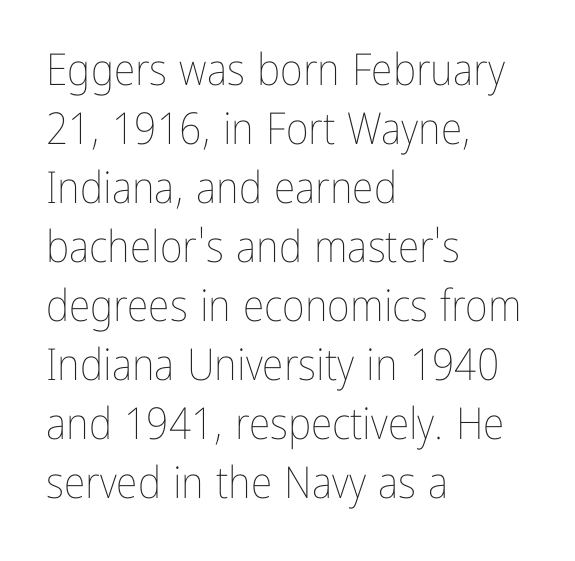
Bare-footed words on every line. Students, note that the glyphs here touch the page at normal intervals. This rendering uses left alignment, leaving the right contour irregular. The strokes carry an ordinary text weight at most. If you measured baseline to baseline, you'd find a middling distance. You can tell it's not italic because the verticals are truly vertical.
